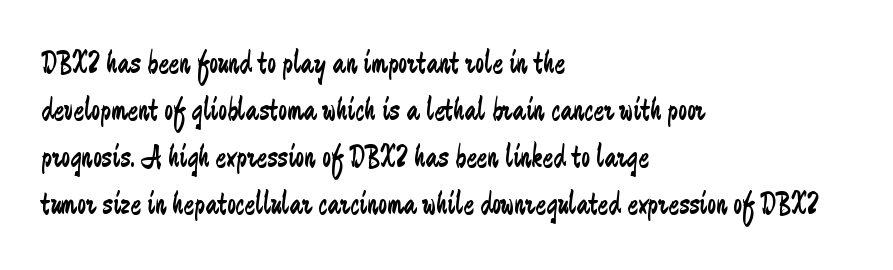
Does the type have serifs? No, each stem ends abruptly. These glyphs show unthickened strokes, regular width or finer. The rendering uses natural spacing where letterforms have individual widths. Underline: absent. The passage shown stacks its lines at a standard gap.
